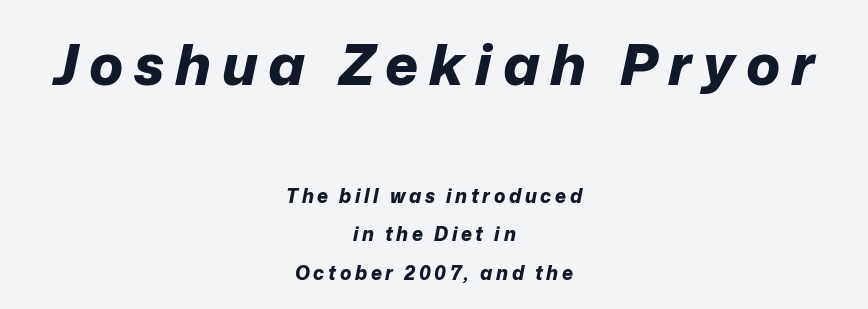
Q: Is the text bold? A: Yes.
Q: Is the text italic (slanted)? A: Yes, it leans right by about 12 degrees.
Q: Is the text underlined? A: No.
Q: How is the paragraph aligned? A: Centered.
Q: Is the spacing between lines tight, normal or loose? A: Loose.
Q: Which block of text is set in a larger size, the first (top) or the second (bottom)? A: The first (top) one.
Q: Width (condensed, normal, or wide)? A: Normal.
Q: Stroke contrast? A: Low.
Q: x-height? A: Medium.
Q: Monospaced? A: No.
